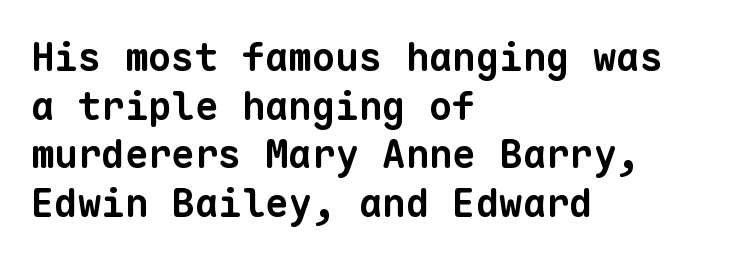
{"serif": "no", "bold": "yes", "weight": "bold", "width": "normal", "stroke_contrast": "low", "x_height": "medium", "monospaced": "yes", "underline": "no", "align": "left", "line_spacing": "normal", "line_spacing_ratio": 1.25, "letter_spacing": "normal", "letter_spacing_em": 0.0, "glyph_px": 39}
